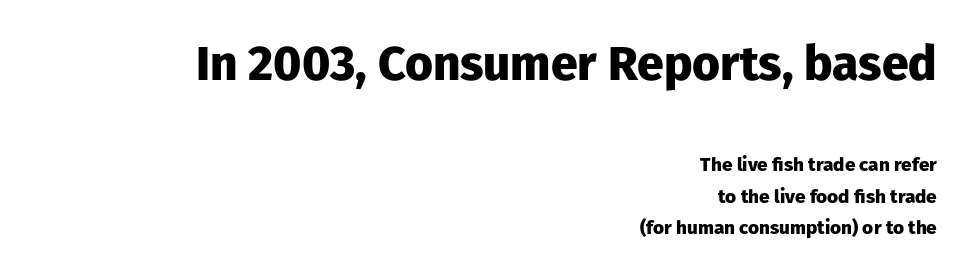
Q: Is the text bold? A: Yes.
Q: Is the text italic (slanted)? A: No, it is upright.
Q: Is the typeface a serif or a sans-serif typeface? A: Sans-serif.
Q: Is the text underlined? A: No.
Q: How is the paragraph aligned? A: Right-aligned.
Q: Is the spacing between letters normal or unusually wide? A: Normal.
Q: Is the spacing between lines tight, normal or loose? A: Normal.
Q: Which block of text is set in a larger size, the first (top) or the second (bottom)? A: The first (top) one.
Q: Width (condensed, normal, or wide)? A: Normal.
Q: Stroke contrast? A: Low.
Q: x-height? A: Medium.
Q: Monospaced? A: No.
